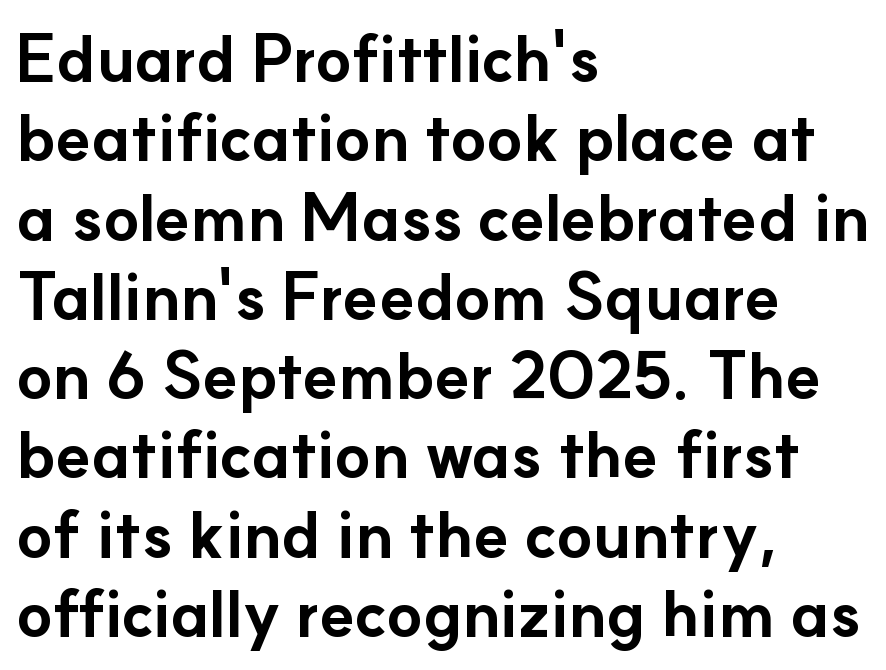
Q: Is the text bold? A: Yes.
Q: Is the text italic (slanted)? A: No, it is upright.
Q: Is the typeface a serif or a sans-serif typeface? A: Sans-serif.
Q: Is the text underlined? A: No.
Q: How is the paragraph aligned? A: Left-aligned.
Q: Is the spacing between letters normal or unusually wide? A: Normal.
Q: Width (condensed, normal, or wide)? A: Normal.
Q: Stroke contrast? A: Low.
Q: x-height? A: Small.
Q: Monospaced? A: No.
